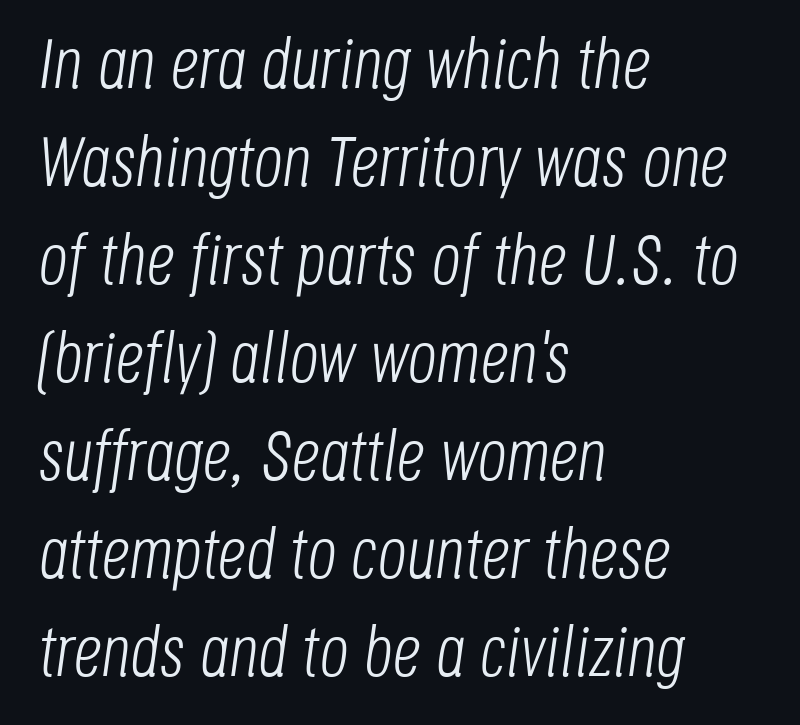
Spacing between characters is what you'd get straight out of the box. Evenly set lines give the paragraph a standard silhouette. Anything drawn beneath the words? Only blank space. This is not heavy type; no bold has been used.
